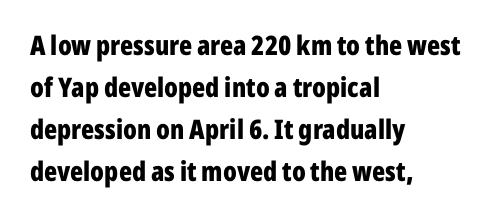
The image shows 27 px bold type, upright; set left-aligned, normal line spacing (1.55x), normal letter spacing, not underlined.
